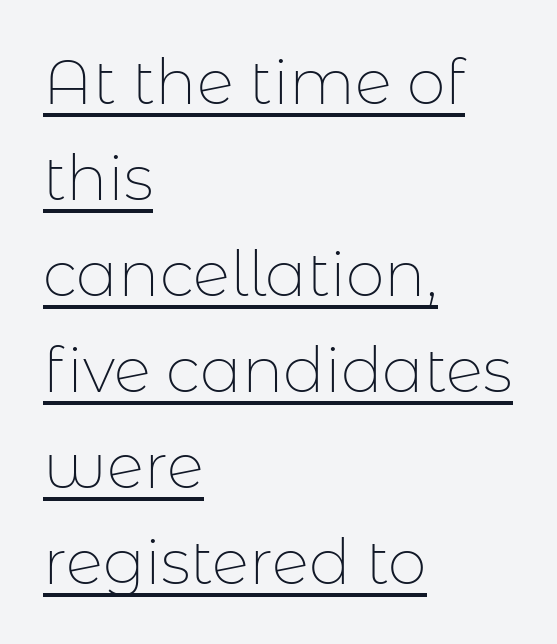
The image shows 62 px thin sans-serif type, upright; set left-aligned, normal line spacing (1.55x), normal letter spacing, underlined; low stroke contrast and a medium x-height.
